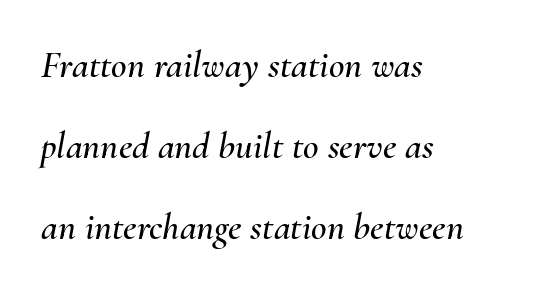
The image shows 38 px text type, italic (leaning right); set left-aligned, loose line spacing (2.13x), normal letter spacing, not underlined; medium stroke contrast and a small x-height.
